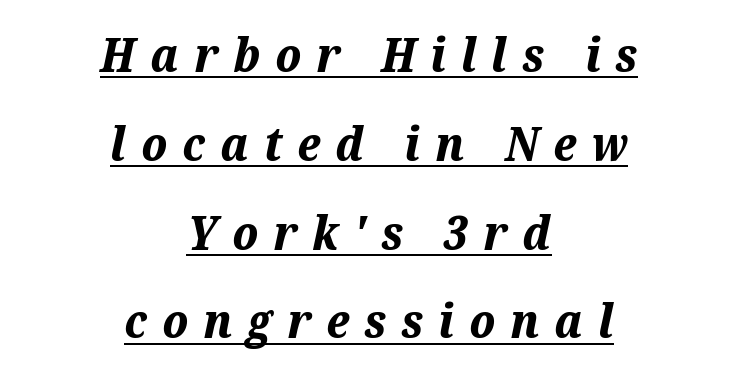
{"italic": "yes", "lean": "right", "slant_degrees": 12, "bold": "yes", "weight": "bold", "width": "normal", "stroke_contrast": "medium", "x_height": "medium", "monospaced": "no", "underline": "yes", "align": "center", "line_spacing_ratio": 1.89, "letter_spacing": "wide", "letter_spacing_em": 0.32, "glyph_px": 47}
